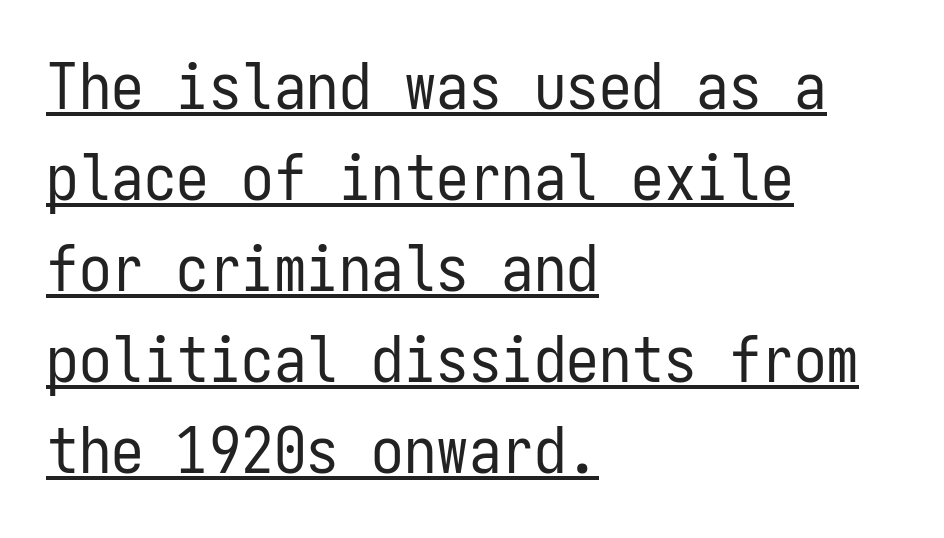
The image shows 65 px regular-weight, condensed sans-serif type, upright, monospaced; set left-aligned, normal line spacing (1.4x), normal letter spacing, underlined; low stroke contrast and a medium x-height.
